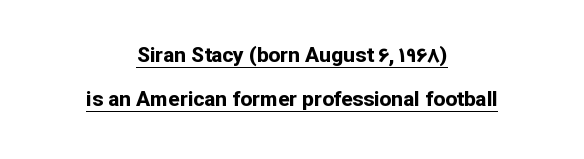
Beneath each row of characters lies a ruled line. This rendering leaves character spacing at its baseline value. Visually the block forms a symmetrical silhouette, jagged on both flanks. Airy leading. Tall strokes in this sample are plumb rather than angled.
